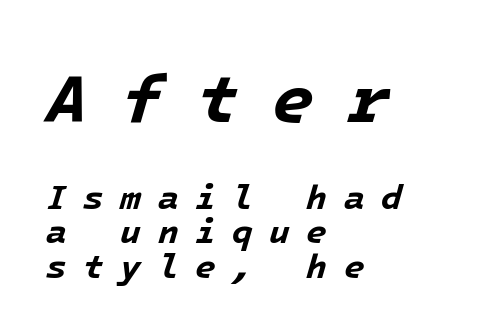
The image shows 69 px bold type, italic (leaning right); set left-aligned, tight line spacing (1.01x), unusually wide letter spacing (+0.48 em), not underlined; the first (top) block is 2.03x larger; low stroke contrast and a medium x-height.
